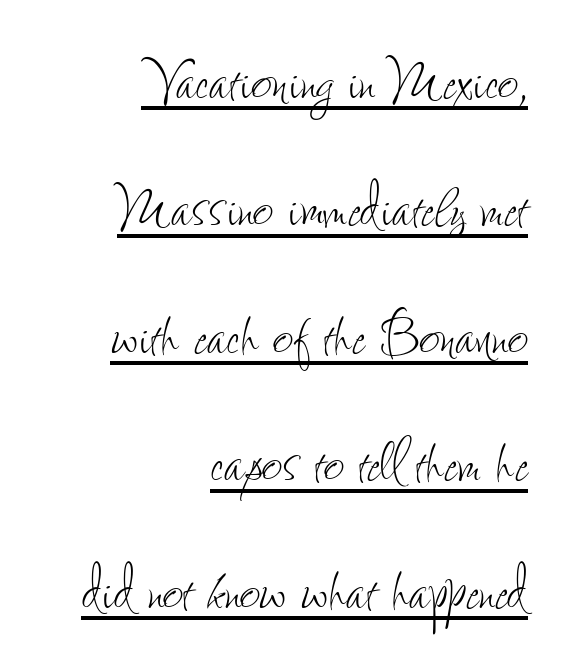
The image shows 72 px thin, condensed type; set right-aligned, line spacing 1.77x, normal letter spacing, underlined; low stroke contrast and a small x-height.
